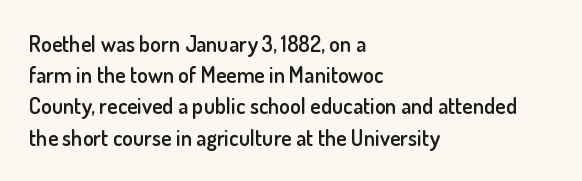
Q: Is the text bold? A: Semi-bold.
Q: Is the text italic (slanted)? A: No, it is upright.
Q: Is the text underlined? A: No.
Q: How is the paragraph aligned? A: Left-aligned.
Q: Is the spacing between letters normal or unusually wide? A: Normal.
Q: Is the spacing between lines tight, normal or loose? A: Normal.
